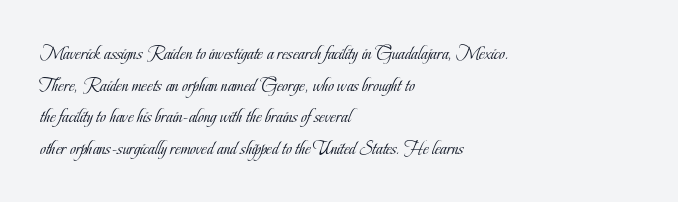
Teacher's note: observe the even left margin — that is flush-left alignment. The passage shown is not underscored anywhere. The rendering uses a moderate line-height, typical for paragraphs. Nobody touched the tracking dial on this one.
